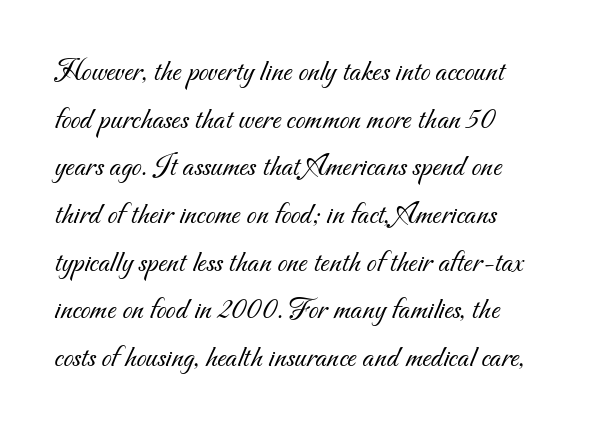
Q: Is the text bold? A: No.
Q: Is the typeface a serif or a sans-serif typeface? A: Sans-serif.
Q: Is the text underlined? A: No.
Q: Is the spacing between letters normal or unusually wide? A: Normal.
Q: Is the spacing between lines tight, normal or loose? A: Normal.
Q: Width (condensed, normal, or wide)? A: Normal.
Q: Stroke contrast? A: Medium.
Q: x-height? A: Small.
Q: Monospaced? A: No.
